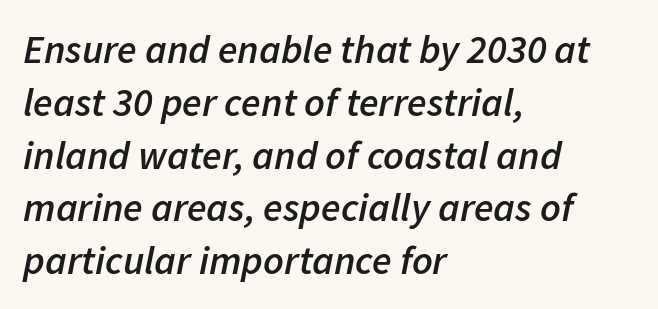
{"italic": "yes", "lean": "right", "slant_degrees": 11, "bold": "semi", "weight": "semibold", "width": "normal", "stroke_contrast": "low", "x_height": "medium", "monospaced": "no", "underline": "no", "align": "left", "line_spacing": "normal", "line_spacing_ratio": 1.32, "letter_spacing": "normal", "letter_spacing_em": 0.0, "glyph_px": 40}
